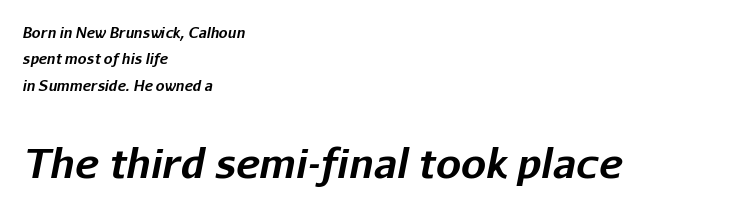
{"italic": "yes", "lean": "right", "slant_degrees": 11, "bold": "yes", "weight": "bold", "width": "normal", "stroke_contrast": "low", "x_height": "medium", "monospaced": "no", "underline": "no", "align": "left", "line_spacing_ratio": 1.88, "letter_spacing": "normal", "letter_spacing_em": 0.0, "larger_block": "second", "size_ratio": 2.86, "glyph_px": 40}
